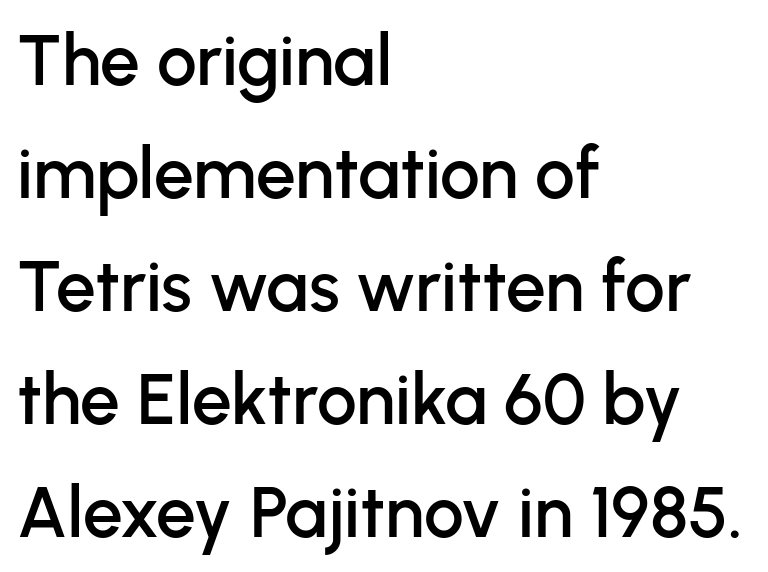
The type family on display is of the sans-serif kind. What's the leading like? Ordinary, nothing unusual. The rendering keeps characters at their native spacing. Each letter keeps its own natural width here, so spacing adapts to shape.
